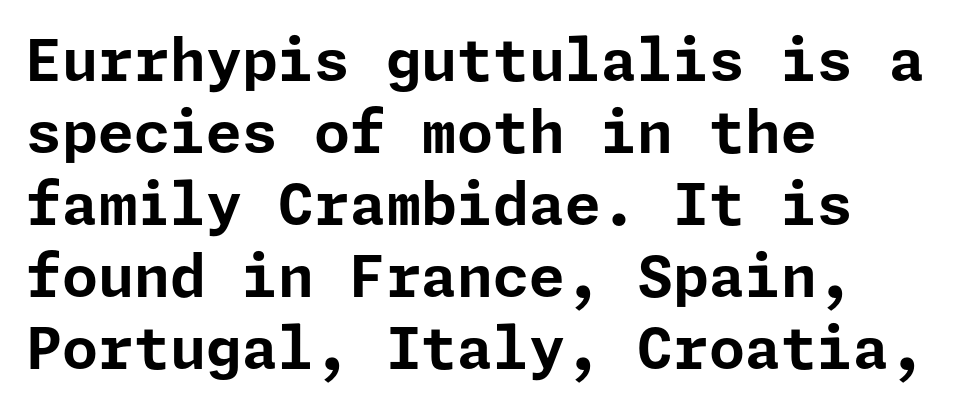
The image shows 58 px bold sans-serif type, upright; set left-aligned, line spacing 1.24x, normal letter spacing, not underlined; low stroke contrast and a medium x-height.
